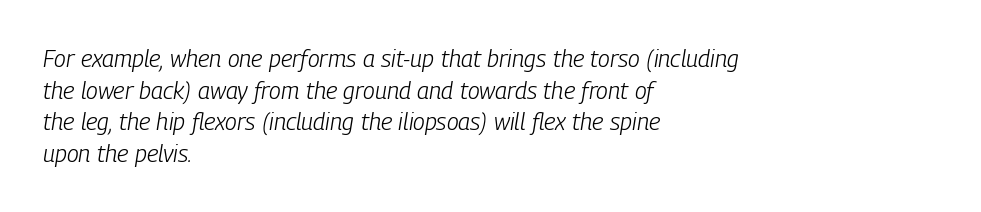
Compared with typical body copy, the letter spacing here is the same. Vertical spacing — default. The font's italic variant was chosen for this text. The space beneath each line is pristine and unruled.
